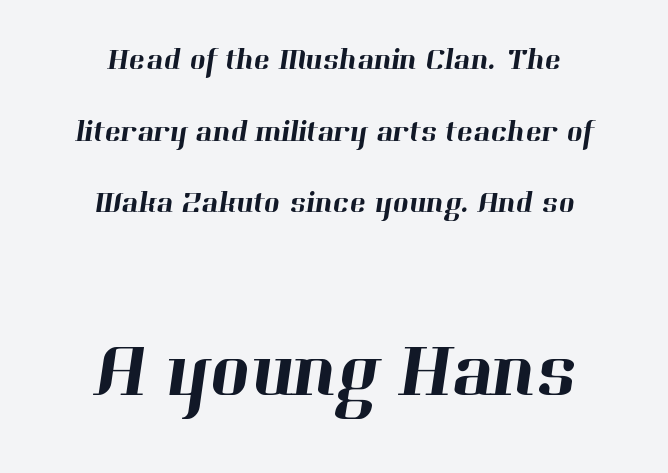
{"serif": "yes", "width": "normal", "stroke_contrast": "high", "x_height": "medium", "monospaced": "no", "underline": "no", "align": "center", "line_spacing": "loose", "line_spacing_ratio": 2.31, "letter_spacing": "normal", "letter_spacing_em": 0.0, "larger_block": "second", "size_ratio": 2.48, "glyph_px": 77}
